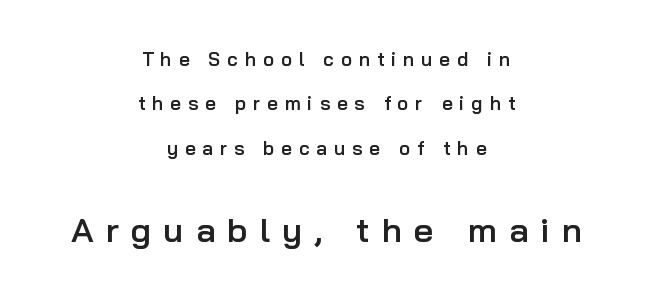
{"serif": "no", "italic": "no", "bold": "semi", "weight": "semibold", "width": "normal", "stroke_contrast": "low", "x_height": "medium", "monospaced": "no", "underline": "no", "align": "center", "line_spacing": "loose", "line_spacing_ratio": 2.34, "letter_spacing": "wide", "letter_spacing_em": 0.36, "larger_block": "second", "size_ratio": 1.79, "glyph_px": 34}
